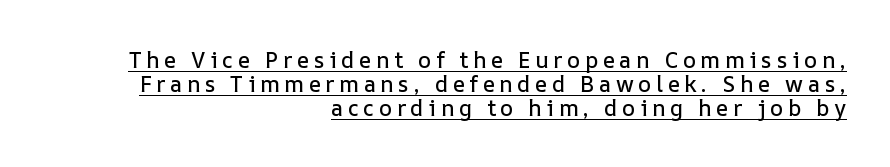
The image shows 22 px text type, upright; set right-aligned, tight line spacing (1.08x), unusually wide letter spacing (+0.21 em), underlined.
